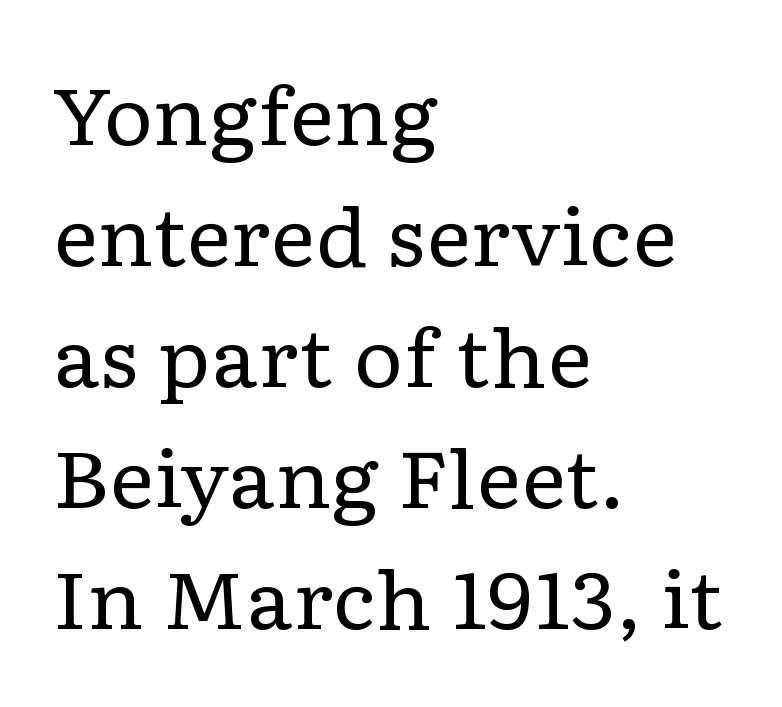
The image shows 78 px regular-weight, wide serif type, upright; set left-aligned, normal line spacing (1.55x), normal letter spacing, not underlined; low stroke contrast and a medium x-height.
